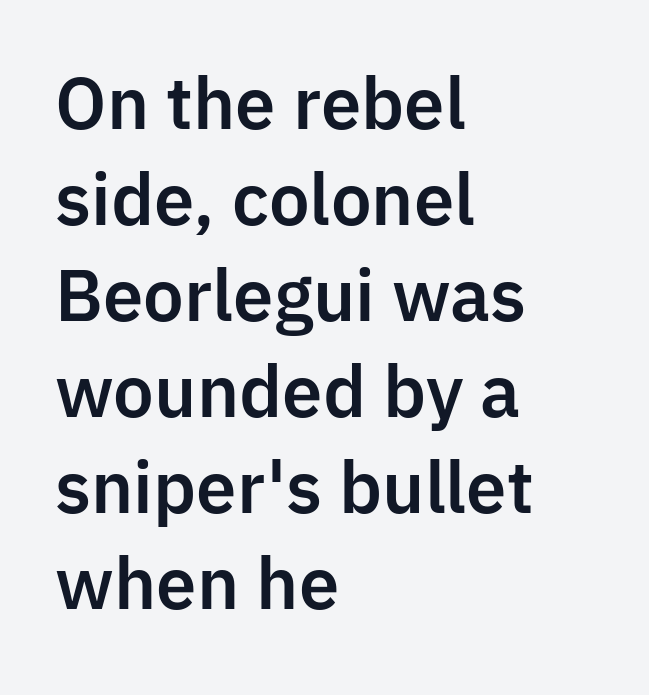
{"serif": "no", "italic": "no", "width": "normal", "stroke_contrast": "low", "x_height": "medium", "monospaced": "no", "underline": "no", "align": "left", "line_spacing": "normal", "line_spacing_ratio": 1.39, "letter_spacing": "normal", "letter_spacing_em": 0.0, "glyph_px": 69}
